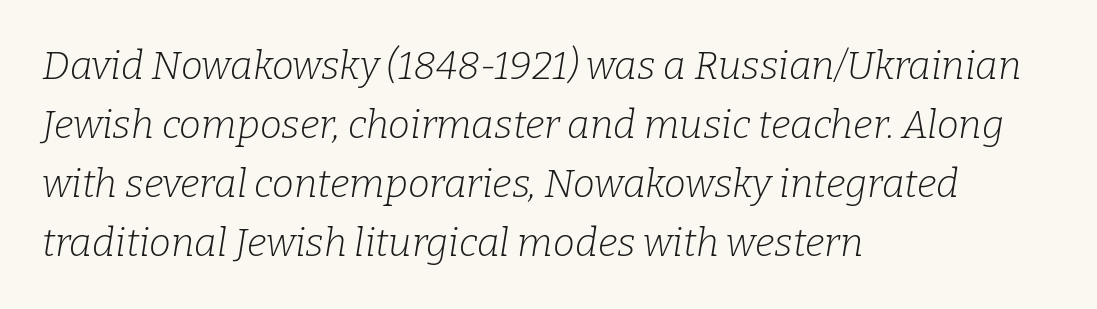
{"serif": "yes", "italic": "yes", "lean": "right", "slant_degrees": 9, "bold": "no", "weight": "light", "width": "normal", "stroke_contrast": "low", "x_height": "medium", "monospaced": "no", "underline": "no", "align": "left", "line_spacing": "normal", "line_spacing_ratio": 1.51, "letter_spacing": "normal", "letter_spacing_em": 0.0, "glyph_px": 39}
